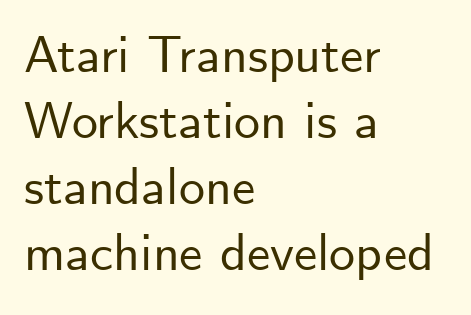
Q: Is the text italic (slanted)? A: No, it is upright.
Q: Is the typeface a serif or a sans-serif typeface? A: Sans-serif.
Q: Is the text underlined? A: No.
Q: How is the paragraph aligned? A: Left-aligned.
Q: Is the spacing between letters normal or unusually wide? A: Normal.
Q: Is the spacing between lines tight, normal or loose? A: Normal.
Q: Width (condensed, normal, or wide)? A: Normal.
Q: Stroke contrast? A: Low.
Q: x-height? A: Small.
Q: Monospaced? A: No.
